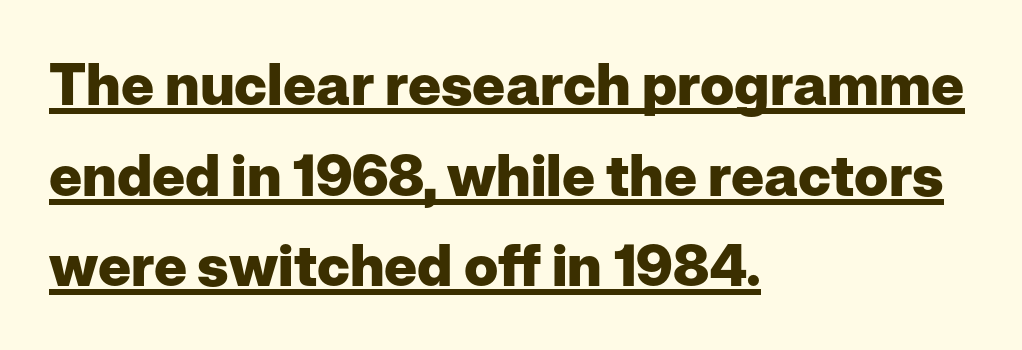
The rendering uses natural spacing where letterforms have individual widths. One glance says typical: line gaps are just what's usual. Quick note: not italic, upright. The glyphs are accompanied by a horizontal stroke just below them.
